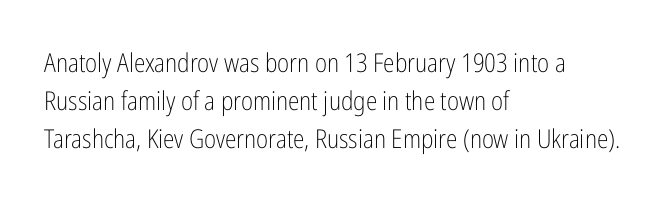
The vertical gap from one line to the next is medium. Quick note: underline off. The characters are drawn with everyday or finer stroke widths. A typesetter would mark this as roman, not italic. Caption: multi-line text, flush left, ragged right.
